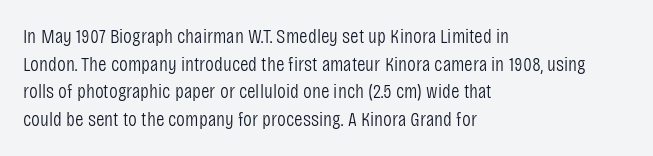
Q: Is the text bold? A: No.
Q: Is the text italic (slanted)? A: No, it is upright.
Q: Is the text underlined? A: No.
Q: How is the paragraph aligned? A: Left-aligned.
Q: Is the spacing between letters normal or unusually wide? A: Normal.
Q: Is the spacing between lines tight, normal or loose? A: Normal.
